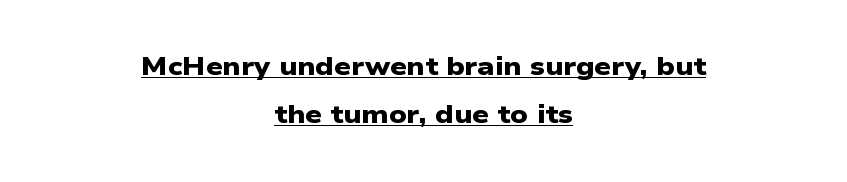
The image shows 26 px bold type; set centered, line spacing 1.86x, normal letter spacing, underlined.
